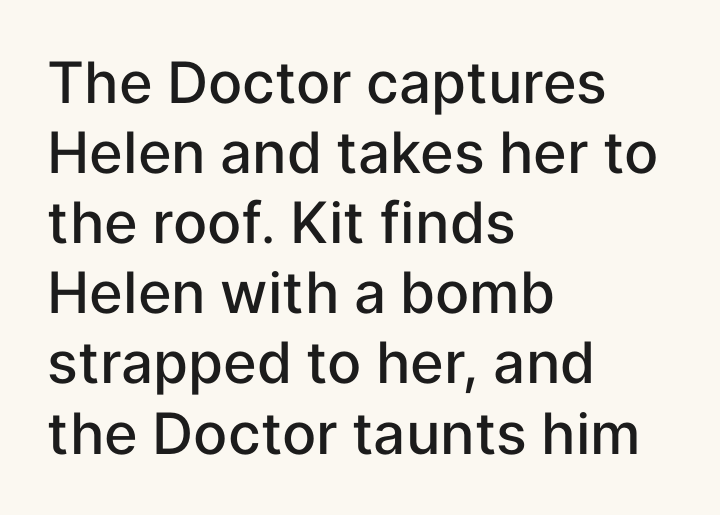
Q: Is the text bold? A: Semi-bold.
Q: Is the text italic (slanted)? A: No, it is upright.
Q: Is the typeface a serif or a sans-serif typeface? A: Sans-serif.
Q: Is the text underlined? A: No.
Q: How is the paragraph aligned? A: Left-aligned.
Q: Is the spacing between letters normal or unusually wide? A: Normal.
Q: Width (condensed, normal, or wide)? A: Normal.
Q: Stroke contrast? A: Low.
Q: x-height? A: Medium.
Q: Monospaced? A: No.
